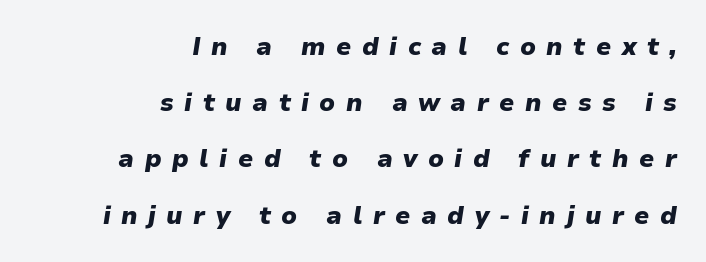
Q: Is the text bold? A: Yes.
Q: Is the text italic (slanted)? A: Yes, it leans right by about 9 degrees.
Q: Is the text underlined? A: No.
Q: How is the paragraph aligned? A: Right-aligned.
Q: Is the spacing between letters normal or unusually wide? A: Unusually wide.
Q: Is the spacing between lines tight, normal or loose? A: Loose.
